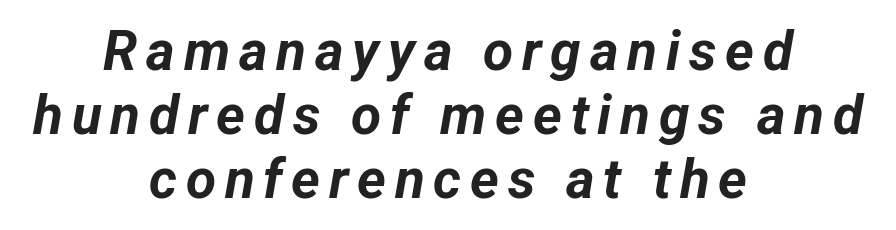
Q: Is the text bold? A: Yes.
Q: Is the text italic (slanted)? A: Yes, it leans right by about 12 degrees.
Q: Is the text underlined? A: No.
Q: How is the paragraph aligned? A: Centered.
Q: Width (condensed, normal, or wide)? A: Normal.
Q: Stroke contrast? A: Low.
Q: x-height? A: Medium.
Q: Monospaced? A: No.
